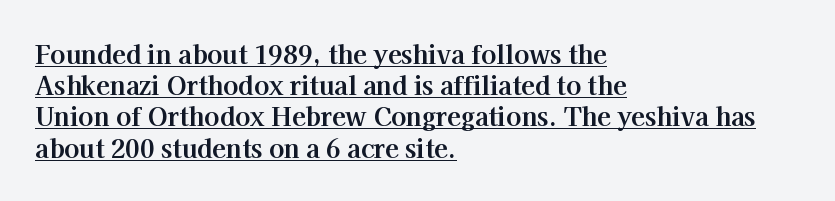
Q: Is the text bold? A: Yes.
Q: Is the text italic (slanted)? A: No, it is upright.
Q: Is the text underlined? A: Yes.
Q: How is the paragraph aligned? A: Left-aligned.
Q: Is the spacing between letters normal or unusually wide? A: Normal.
Q: Is the spacing between lines tight, normal or loose? A: Normal.
